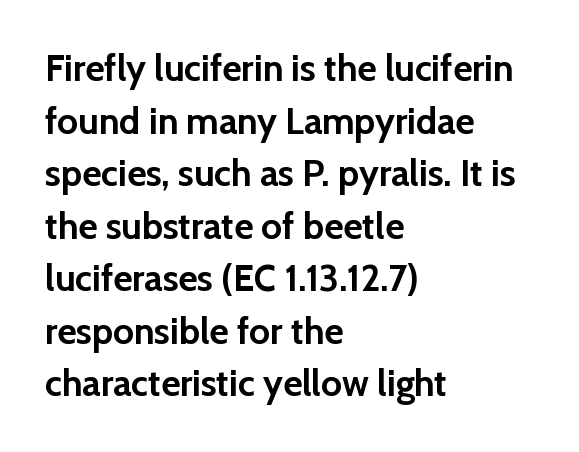
The image shows 37 px semibold sans-serif type, upright; set left-aligned, normal line spacing (1.42x), normal letter spacing, not underlined; low stroke contrast and a medium x-height.
